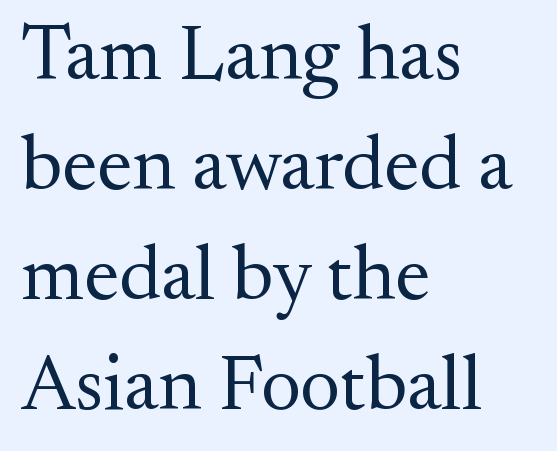
Q: Is the text bold? A: No.
Q: Is the text italic (slanted)? A: No, it is upright.
Q: Is the typeface a serif or a sans-serif typeface? A: Serif.
Q: Is the text underlined? A: No.
Q: How is the paragraph aligned? A: Left-aligned.
Q: Is the spacing between letters normal or unusually wide? A: Normal.
Q: Is the spacing between lines tight, normal or loose? A: Normal.
Q: Width (condensed, normal, or wide)? A: Normal.
Q: Stroke contrast? A: Medium.
Q: x-height? A: Small.
Q: Monospaced? A: No.
